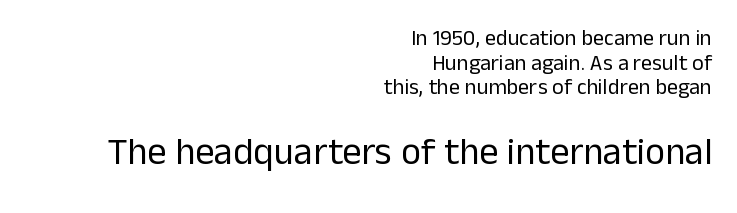
Whoever set this made the second block the dominant, larger element. The typesetter chose a ragged-left arrangement here. Every character sits straight up, as roman type does. The vertical gap from one line to the next is small. Think standard paragraph weight, or any step lighter than that. Type style note: lacks serifs.
